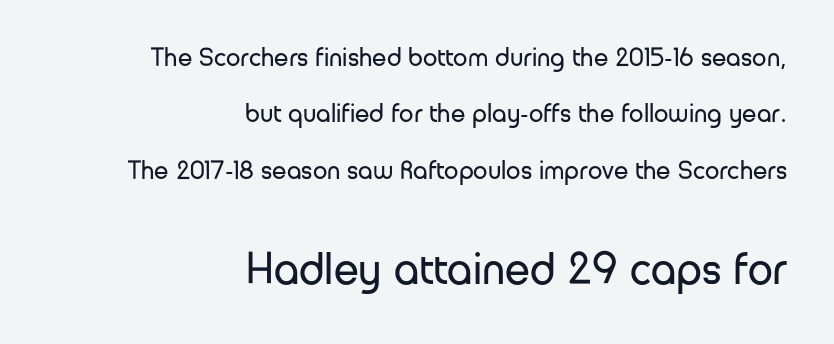
Q: Is the text bold? A: No.
Q: Is the text italic (slanted)? A: No, it is upright.
Q: Is the typeface a serif or a sans-serif typeface? A: Sans-serif.
Q: Is the text underlined? A: No.
Q: How is the paragraph aligned? A: Right-aligned.
Q: Is the spacing between letters normal or unusually wide? A: Normal.
Q: Is the spacing between lines tight, normal or loose? A: Loose.
Q: Which block of text is set in a larger size, the first (top) or the second (bottom)? A: The second (bottom) one.
Q: Width (condensed, normal, or wide)? A: Normal.
Q: Stroke contrast? A: Low.
Q: x-height? A: Medium.
Q: Monospaced? A: No.
